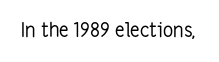
Q: Is the text bold? A: No.
Q: Is the text italic (slanted)? A: No, it is upright.
Q: Is the text underlined? A: No.
Q: Is the spacing between letters normal or unusually wide? A: Normal.
